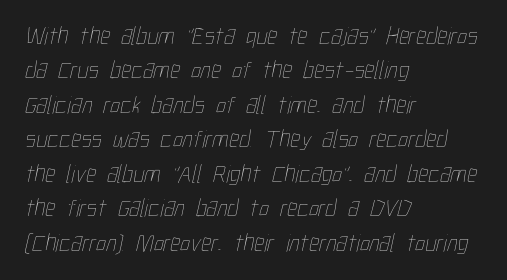
The image shows 25 px text type; set left-aligned, normal line spacing (1.38x), normal letter spacing, not underlined.
